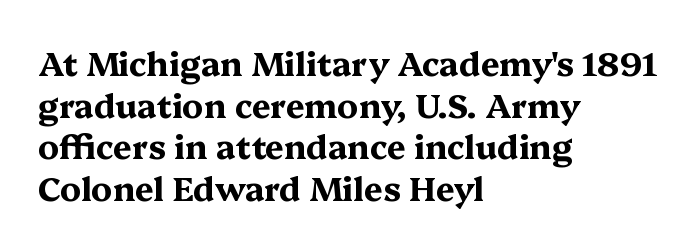
The image shows 33 px bold, wide serif type, upright; set left-aligned, normal line spacing (1.26x), normal letter spacing, not underlined; medium stroke contrast and a medium x-height.
